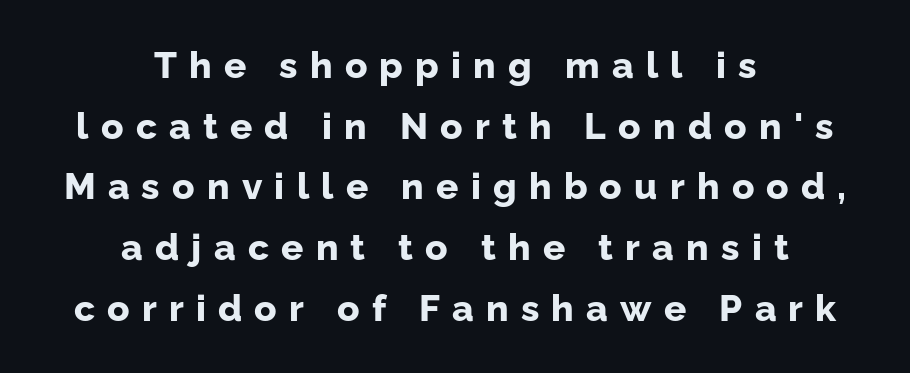
{"serif": "no", "italic": "no", "bold": "yes", "weight": "bold", "width": "normal", "stroke_contrast": "low", "x_height": "medium", "monospaced": "no", "underline": "no", "align": "center", "line_spacing": "normal", "line_spacing_ratio": 1.64, "letter_spacing": "wide", "letter_spacing_em": 0.33, "glyph_px": 37}
